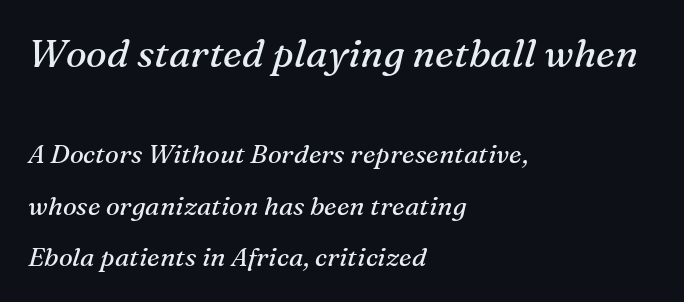
{"serif": "yes", "italic": "yes", "lean": "right", "slant_degrees": 16, "bold": "no", "weight": "regular", "width": "normal", "stroke_contrast": "medium", "x_height": "medium", "monospaced": "no", "underline": "no", "align": "left", "line_spacing": "loose", "line_spacing_ratio": 1.99, "letter_spacing": "normal", "letter_spacing_em": 0.0, "larger_block": "first", "size_ratio": 1.5, "glyph_px": 39}
